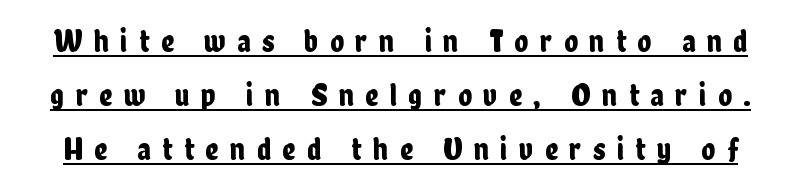
Letterform terminals end flat and unadorned throughout the passage. Each letter keeps its own natural width here, so spacing adapts to shape. Honestly, the underline is the first thing you notice here. Words appear elongated and porous because spacing is wide. The lettering holds an erect, upright posture throughout.
